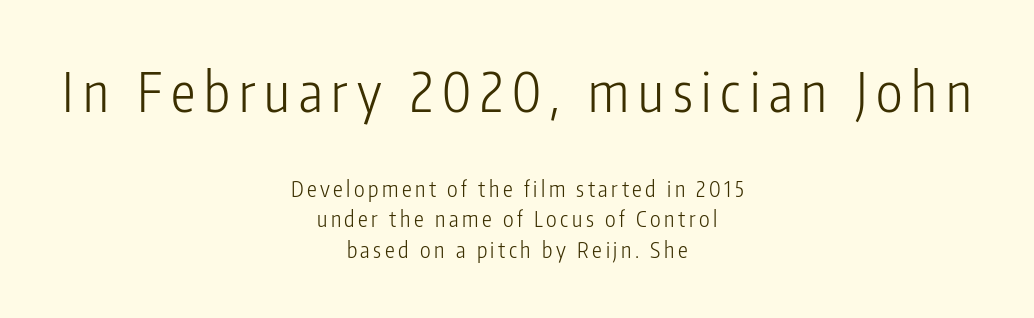
The image shows 55 px light, condensed sans-serif type, upright; set centered, normal line spacing (1.37x), not underlined; the first (top) block is 2.5x larger; low stroke contrast and a medium x-height.
